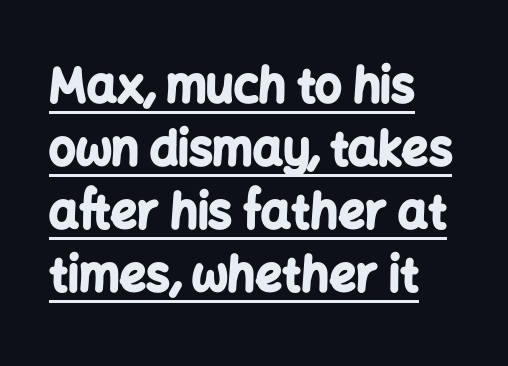
Q: Is the text bold? A: Yes.
Q: Is the text italic (slanted)? A: No, it is upright.
Q: Is the typeface a serif or a sans-serif typeface? A: Sans-serif.
Q: Is the text underlined? A: Yes.
Q: How is the paragraph aligned? A: Left-aligned.
Q: Is the spacing between letters normal or unusually wide? A: Normal.
Q: Is the spacing between lines tight, normal or loose? A: Normal.
Q: Width (condensed, normal, or wide)? A: Normal.
Q: Stroke contrast? A: Low.
Q: x-height? A: Medium.
Q: Monospaced? A: No.
